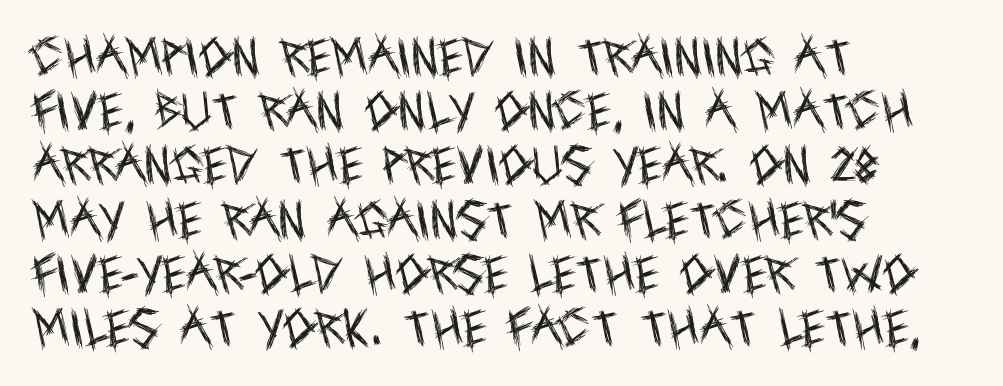
Q: Is the text bold? A: No.
Q: Is the text italic (slanted)? A: No, it is upright.
Q: Is the typeface a serif or a sans-serif typeface? A: Sans-serif.
Q: Is the text underlined? A: No.
Q: How is the paragraph aligned? A: Left-aligned.
Q: Is the spacing between letters normal or unusually wide? A: Normal.
Q: Is the spacing between lines tight, normal or loose? A: Normal.
Q: Width (condensed, normal, or wide)? A: Condensed.
Q: x-height? A: Large.
Q: Monospaced? A: No.
